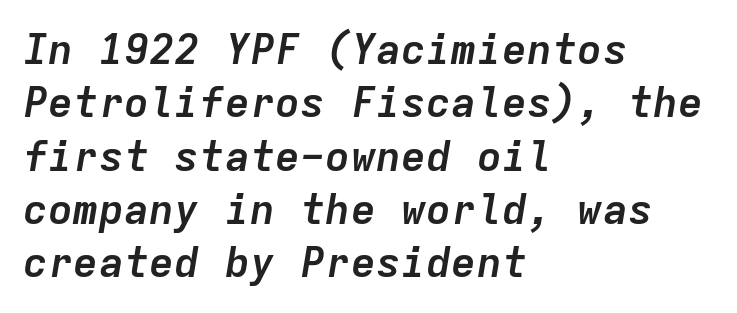
The image shows 42 px semibold type, italic (leaning right), monospaced; set left-aligned, normal line spacing (1.27x), normal letter spacing, not underlined; low stroke contrast and a medium x-height.
